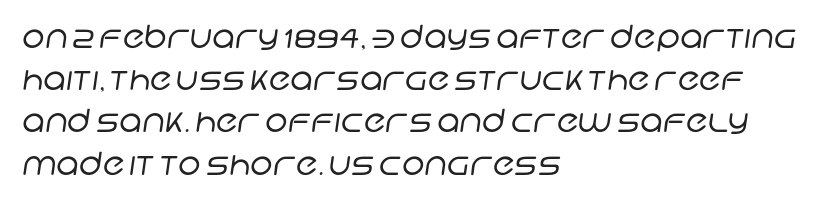
Q: Is the text bold? A: No.
Q: Is the typeface a serif or a sans-serif typeface? A: Sans-serif.
Q: Is the text underlined? A: No.
Q: How is the paragraph aligned? A: Left-aligned.
Q: Is the spacing between letters normal or unusually wide? A: Normal.
Q: Is the spacing between lines tight, normal or loose? A: Normal.
Q: Width (condensed, normal, or wide)? A: Normal.
Q: Stroke contrast? A: Low.
Q: x-height? A: Large.
Q: Monospaced? A: No.
